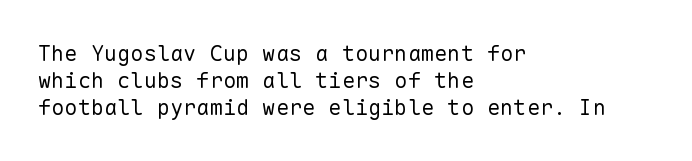
{"italic": "no", "bold": "no", "underline": "no", "align": "left", "line_spacing_ratio": 1.23, "letter_spacing": "normal", "letter_spacing_em": 0.0, "glyph_px": 22}
